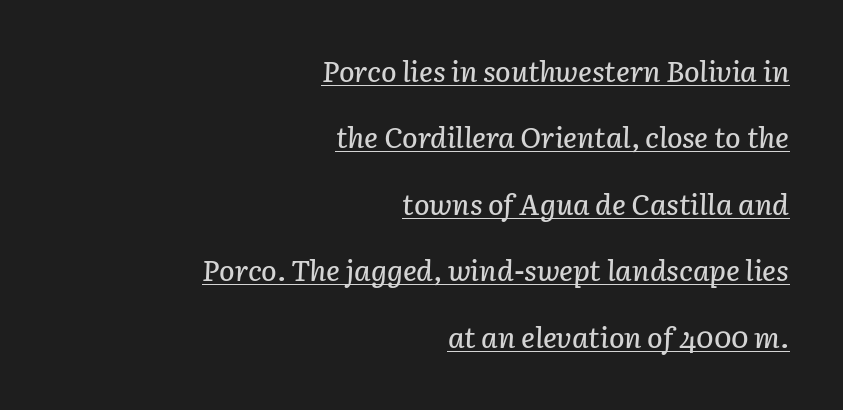
The image shows 29 px text type, italic (leaning right); set right-aligned, loose line spacing (2.29x), normal letter spacing, underlined; low stroke contrast and a medium x-height.
